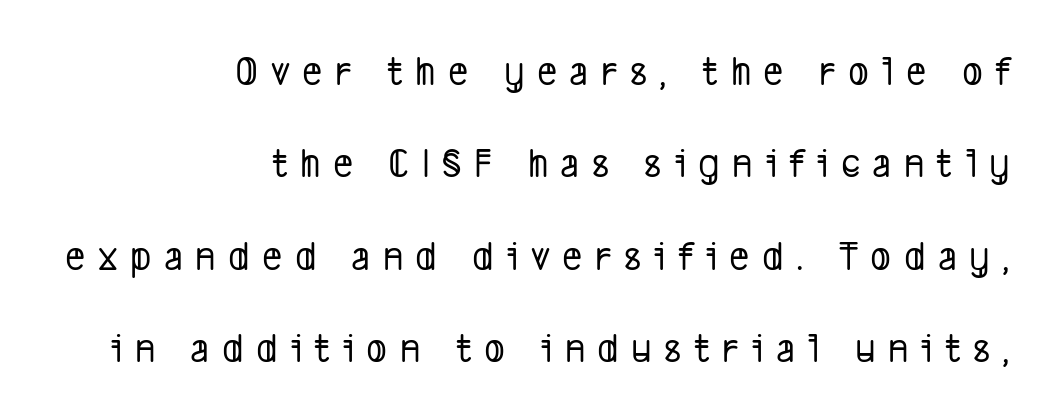
Horizontal bands of white between lines are thick stripes. Spacing verdict: proportional, widths tailored to each character. Reading down the block, your eye finds every line finishing at a fixed right position. Letters rest on an invisible, unmarked baseline.
